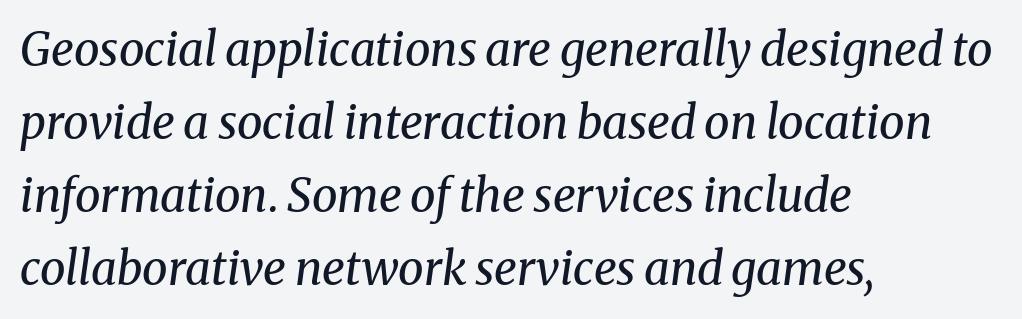
{"serif": "yes", "italic": "yes", "lean": "right", "slant_degrees": 8, "bold": "no", "weight": "regular", "width": "normal", "stroke_contrast": "medium", "x_height": "medium", "monospaced": "no", "underline": "no", "align": "left", "line_spacing": "normal", "line_spacing_ratio": 1.59, "letter_spacing": "normal", "letter_spacing_em": 0.0, "glyph_px": 46}
